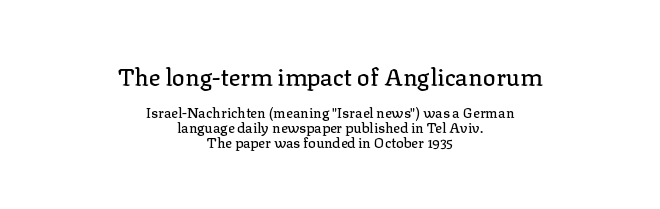
Q: Is the text italic (slanted)? A: No, it is upright.
Q: Is the text underlined? A: No.
Q: How is the paragraph aligned? A: Centered.
Q: Is the spacing between letters normal or unusually wide? A: Normal.
Q: Is the spacing between lines tight, normal or loose? A: Tight.
Q: Which block of text is set in a larger size, the first (top) or the second (bottom)? A: The first (top) one.
